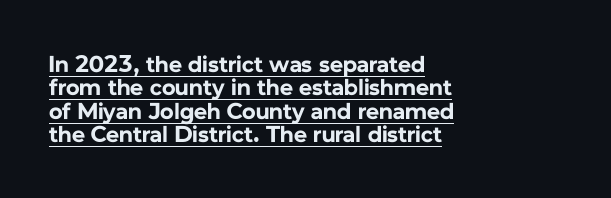
Q: Is the text bold? A: Yes.
Q: Is the text italic (slanted)? A: No, it is upright.
Q: Is the text underlined? A: Yes.
Q: How is the paragraph aligned? A: Left-aligned.
Q: Is the spacing between letters normal or unusually wide? A: Normal.
Q: Is the spacing between lines tight, normal or loose? A: Tight.
